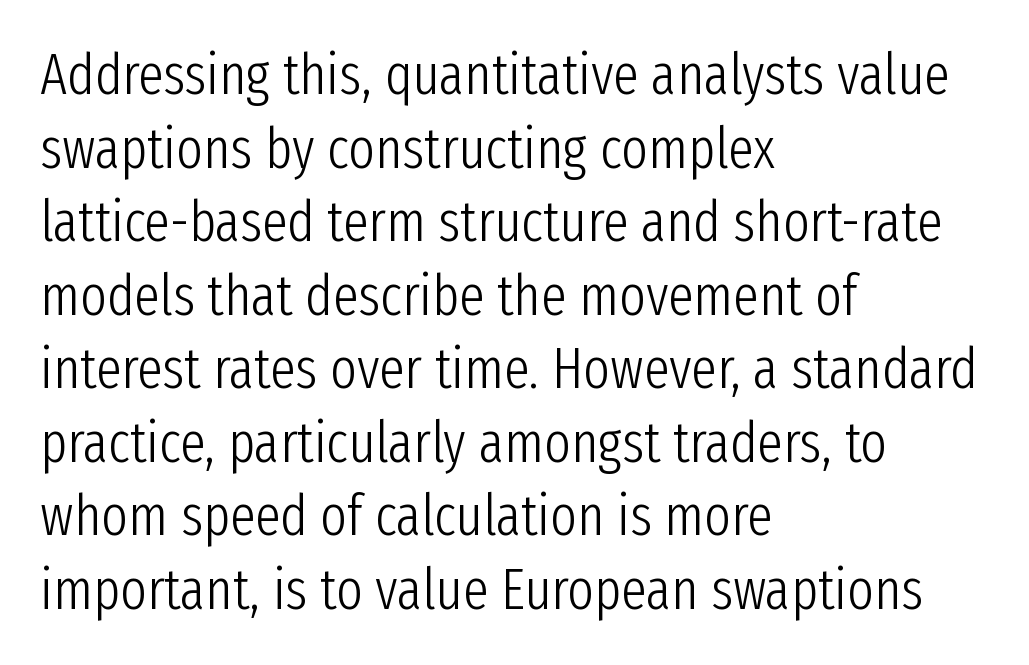
The image shows 57 px light, condensed sans-serif type, upright; set left-aligned, normal line spacing (1.29x), normal letter spacing, not underlined; low stroke contrast and a medium x-height.
